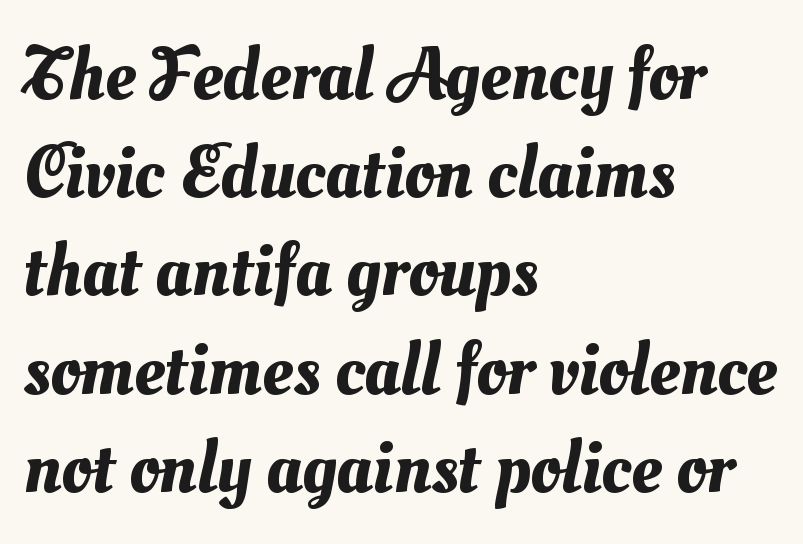
{"width": "normal", "stroke_contrast": "medium", "x_height": "small", "monospaced": "no", "underline": "no", "align": "left", "line_spacing": "normal", "line_spacing_ratio": 1.31, "letter_spacing": "normal", "letter_spacing_em": 0.0, "glyph_px": 75}
